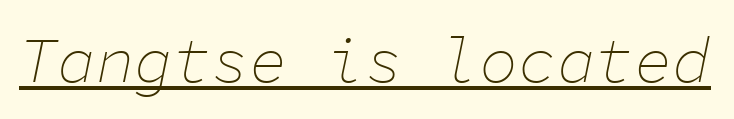
Underline: present. Letter spacing: default. No chunkiness to these letters — they're not bold. There's an unmistakable incline to the writing here. Fixed-width glyphs throughout — classic coding-font behaviour.
